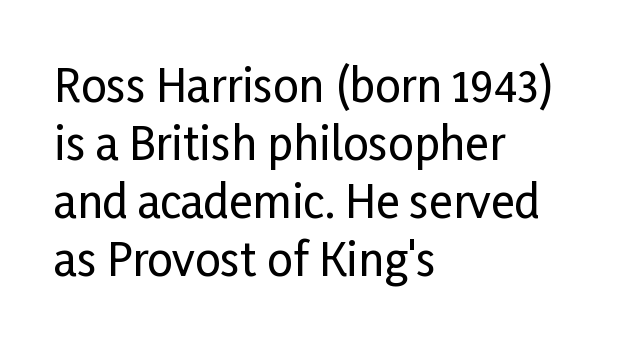
Q: Is the text italic (slanted)? A: No, it is upright.
Q: Is the typeface a serif or a sans-serif typeface? A: Sans-serif.
Q: Is the text underlined? A: No.
Q: How is the paragraph aligned? A: Left-aligned.
Q: Is the spacing between letters normal or unusually wide? A: Normal.
Q: Is the spacing between lines tight, normal or loose? A: Normal.
Q: Width (condensed, normal, or wide)? A: Condensed.
Q: Stroke contrast? A: Low.
Q: x-height? A: Medium.
Q: Monospaced? A: No.
